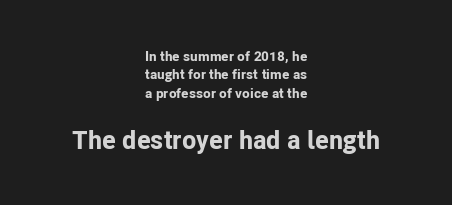
Visually the block forms a symmetrical silhouette, jagged on both flanks. Heft: maximum for text — a bold. Here the second block reads like a headline and the first like body copy. What's the leading like? Ordinary, nothing unusual.
